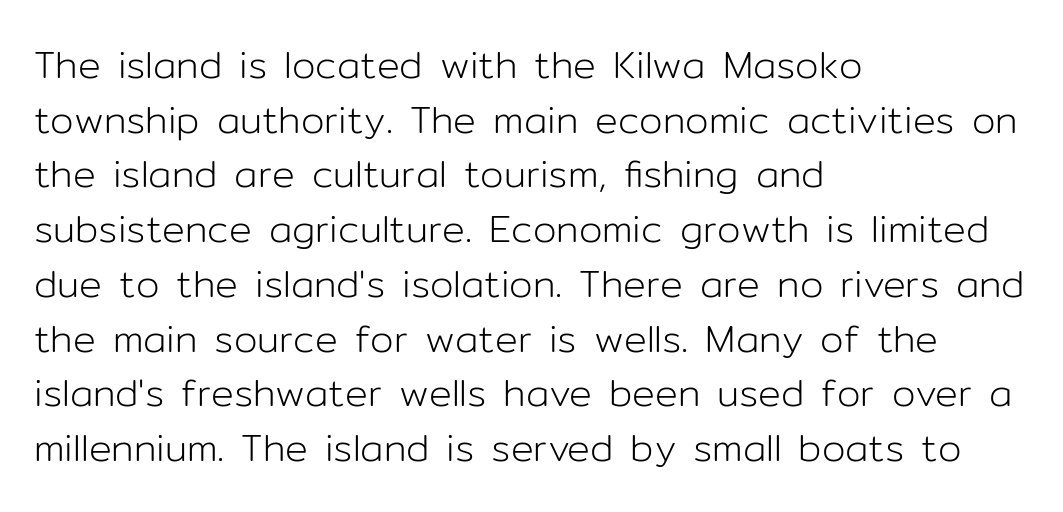
The image shows 38 px light sans-serif type, upright; set left-aligned, normal line spacing (1.44x), normal letter spacing, not underlined; low stroke contrast and a medium x-height.
